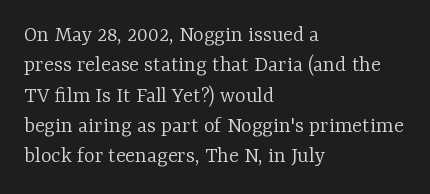
Q: Is the text bold? A: No.
Q: Is the text italic (slanted)? A: No, it is upright.
Q: Is the text underlined? A: No.
Q: How is the paragraph aligned? A: Left-aligned.
Q: Is the spacing between letters normal or unusually wide? A: Normal.
Q: Is the spacing between lines tight, normal or loose? A: Normal.
